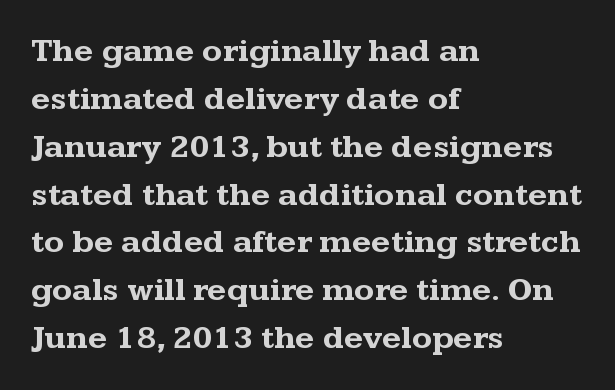
{"serif": "yes", "italic": "no", "bold": "yes", "weight": "bold", "width": "wide", "stroke_contrast": "medium", "x_height": "medium", "monospaced": "no", "underline": "no", "align": "left", "line_spacing": "normal", "line_spacing_ratio": 1.45, "letter_spacing": "normal", "letter_spacing_em": 0.0, "glyph_px": 33}
